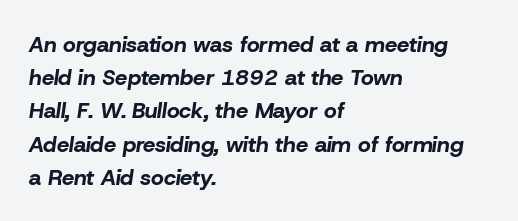
{"italic": "yes", "lean": "right", "slant_degrees": 8, "bold": "yes", "underline": "no", "align": "left", "line_spacing": "normal", "line_spacing_ratio": 1.51, "letter_spacing": "normal", "letter_spacing_em": 0.0, "glyph_px": 22}
